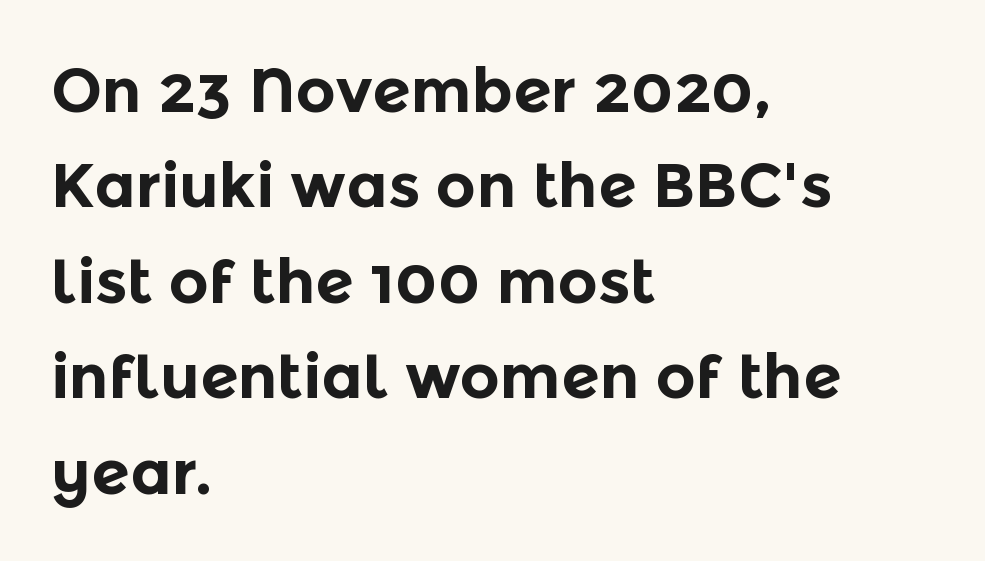
{"serif": "no", "italic": "no", "bold": "yes", "weight": "bold", "width": "normal", "x_height": "medium", "monospaced": "no", "underline": "no", "align": "left", "line_spacing": "normal", "line_spacing_ratio": 1.54, "letter_spacing": "normal", "letter_spacing_em": 0.0, "glyph_px": 62}
